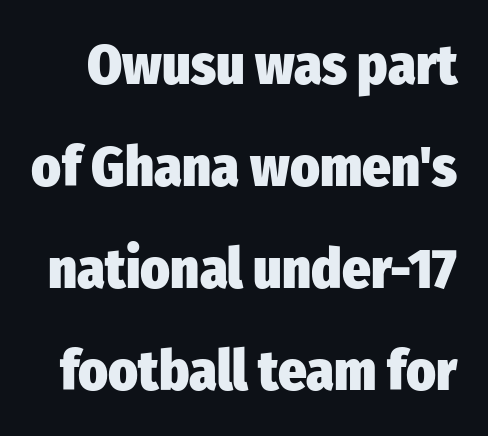
{"serif": "no", "italic": "no", "bold": "yes", "weight": "heavy", "width": "condensed", "stroke_contrast": "low", "x_height": "medium", "monospaced": "no", "underline": "no", "line_spacing_ratio": 1.82, "letter_spacing": "normal", "letter_spacing_em": 0.0, "glyph_px": 56}
